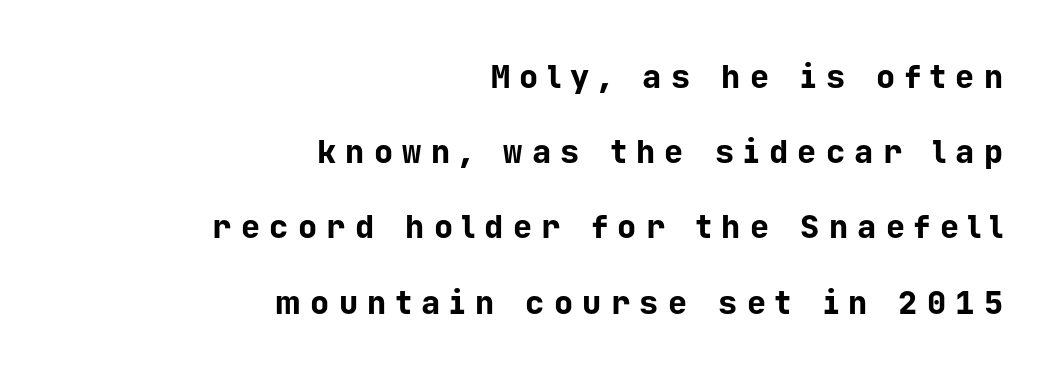
{"serif": "no", "italic": "no", "bold": "yes", "weight": "bold", "width": "normal", "stroke_contrast": "low", "x_height": "medium", "monospaced": "yes", "underline": "no", "align": "right", "line_spacing": "loose", "line_spacing_ratio": 2.35, "letter_spacing": "wide", "letter_spacing_em": 0.29, "glyph_px": 32}
